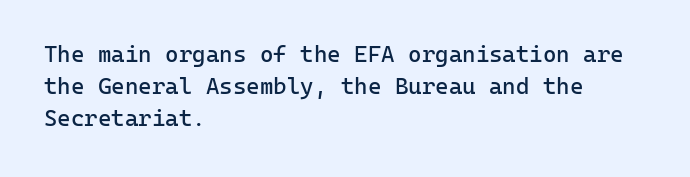
{"italic": "no", "bold": "no", "underline": "no", "align": "left", "line_spacing": "normal", "line_spacing_ratio": 1.4, "letter_spacing": "normal", "letter_spacing_em": 0.0, "glyph_px": 23}
